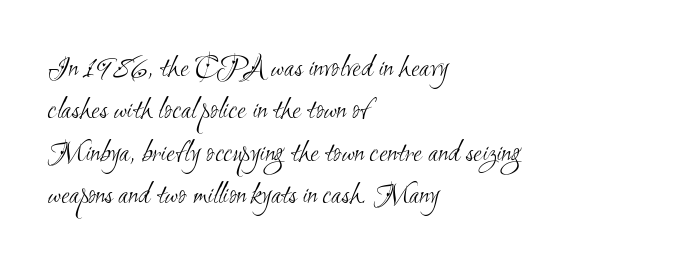
The image shows 31 px light, condensed sans-serif type; set left-aligned, normal line spacing (1.37x), normal letter spacing, not underlined; medium stroke contrast and a small x-height.
